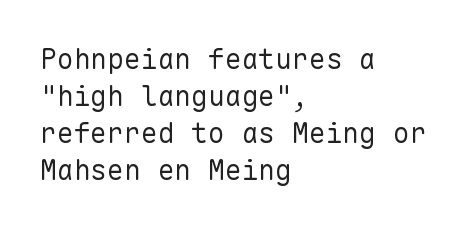
Tall strokes in this sample are plumb rather than angled. This sample keeps an unexceptional amount of space between lines. Every character here occupies the same horizontal width, giving the sample a typewriter-like rhythm. The cut favours lightness, reaching ordinary text weight at its darkest.
